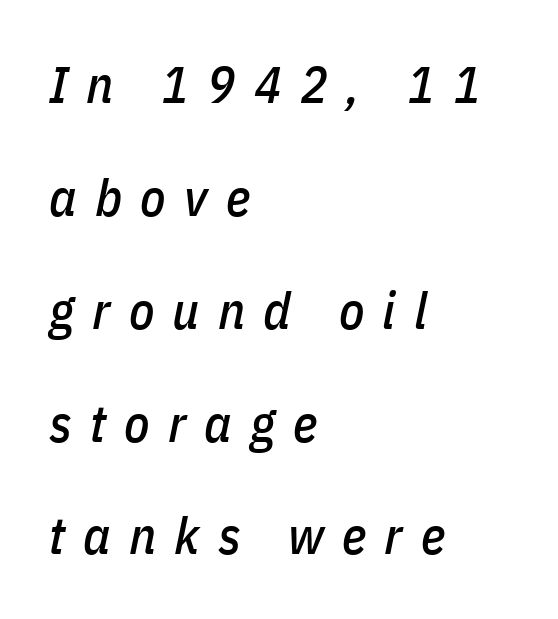
{"italic": "yes", "lean": "right", "slant_degrees": 11, "width": "condensed", "stroke_contrast": "low", "x_height": "medium", "monospaced": "no", "underline": "no", "align": "left", "line_spacing": "loose", "line_spacing_ratio": 2.17, "letter_spacing": "wide", "letter_spacing_em": 0.35, "glyph_px": 52}
